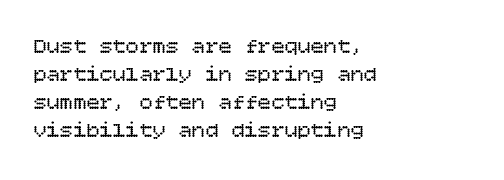
{"italic": "no", "bold": "no", "underline": "no", "align": "left", "line_spacing": "normal", "line_spacing_ratio": 1.28, "letter_spacing": "normal", "letter_spacing_em": 0.0, "glyph_px": 22}
